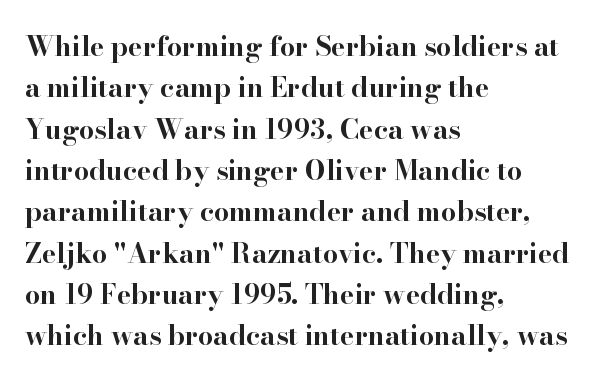
This block has exactly the height ordinary leading produces. The letterforms sit shoulder to shoulder at normal distance. On the weight axis this lands at bold, roughly 700. Line beginnings align vertically; line endings do not. A roman cut, with each character standing at attention.
